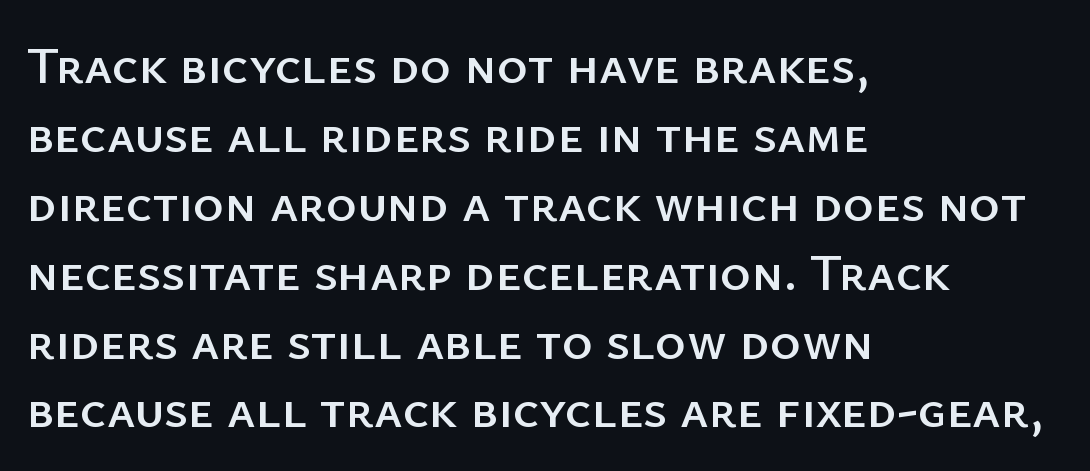
The image shows 53 px sans-serif type, upright; set left-aligned, normal line spacing (1.3x), normal letter spacing, not underlined; low stroke contrast and a medium x-height.
